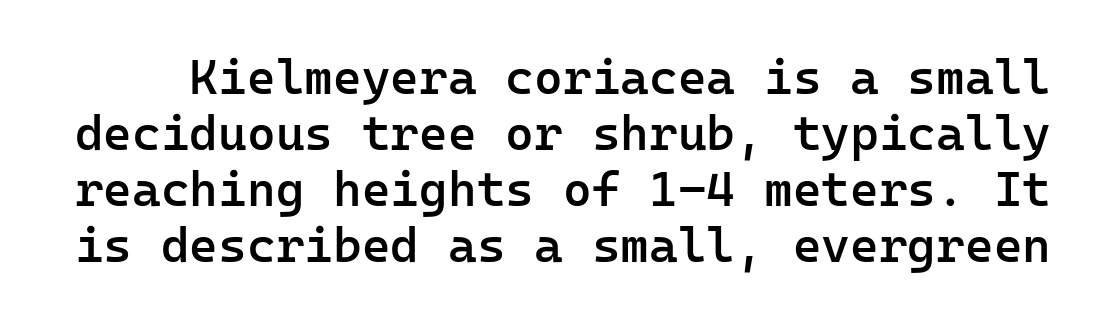
Q: Is the text bold? A: Semi-bold.
Q: Is the text italic (slanted)? A: No, it is upright.
Q: Is the typeface a serif or a sans-serif typeface? A: Sans-serif.
Q: Is the text underlined? A: No.
Q: Is the spacing between letters normal or unusually wide? A: Normal.
Q: Is the spacing between lines tight, normal or loose? A: Tight.
Q: Width (condensed, normal, or wide)? A: Normal.
Q: Stroke contrast? A: Low.
Q: x-height? A: Medium.
Q: Monospaced? A: Yes.
